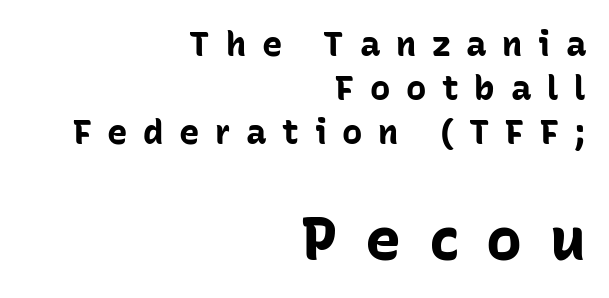
Q: Is the text bold? A: Yes.
Q: Is the text italic (slanted)? A: No, it is upright.
Q: Is the typeface a serif or a sans-serif typeface? A: Sans-serif.
Q: Is the text underlined? A: No.
Q: How is the paragraph aligned? A: Right-aligned.
Q: Is the spacing between letters normal or unusually wide? A: Unusually wide.
Q: Is the spacing between lines tight, normal or loose? A: Normal.
Q: Which block of text is set in a larger size, the first (top) or the second (bottom)? A: The second (bottom) one.
Q: Width (condensed, normal, or wide)? A: Normal.
Q: Stroke contrast? A: Low.
Q: x-height? A: Medium.
Q: Monospaced? A: No.
